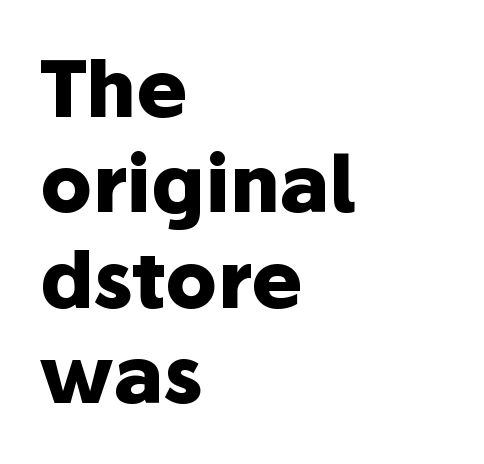
Spacing between characters is what you'd get straight out of the box. The lines are quadded left. Looks like regular typesetting: each glyph gets only the width it needs. The glyphs have the mass of a bold cut. No word sits above an underline. Nope, not italic — everything's standing straight.
